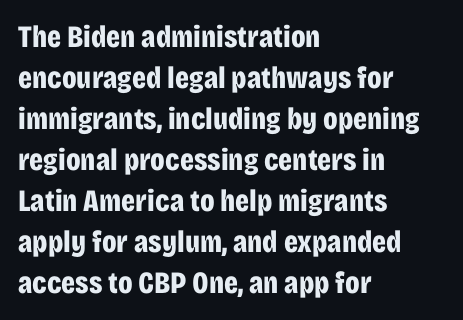
Pretty heavy lettering here — definitely bold. The passage shown is not underscored anywhere. Reading down the column, the eye jumps a familiar distance to each next line. Note the varied advance widths — an 'i' is clearly narrower than an 'm'. Default kerning and tracking; the words read as compact shapes. If you drew a ruler down the left edge, every line would touch it.
